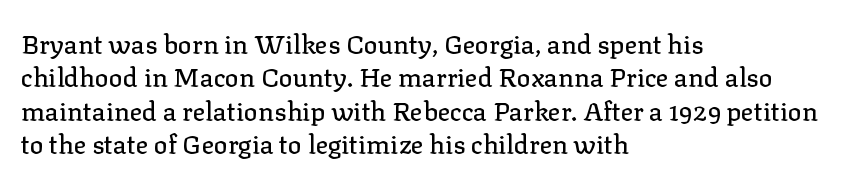
Q: Is the text italic (slanted)? A: No, it is upright.
Q: Is the text underlined? A: No.
Q: How is the paragraph aligned? A: Left-aligned.
Q: Is the spacing between letters normal or unusually wide? A: Normal.
Q: Is the spacing between lines tight, normal or loose? A: Normal.
